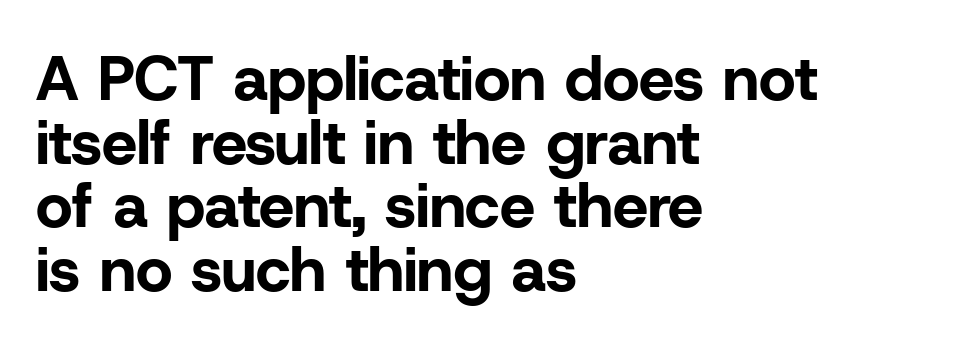
The image shows 63 px bold sans-serif type, upright; set left-aligned, tight line spacing (1.01x), normal letter spacing, not underlined; low stroke contrast and a medium x-height.
